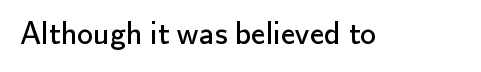
{"serif": "no", "italic": "no", "bold": "no", "weight": "regular", "width": "normal", "stroke_contrast": "low", "x_height": "small", "monospaced": "no", "underline": "no", "letter_spacing": "normal", "letter_spacing_em": 0.0, "glyph_px": 32}
